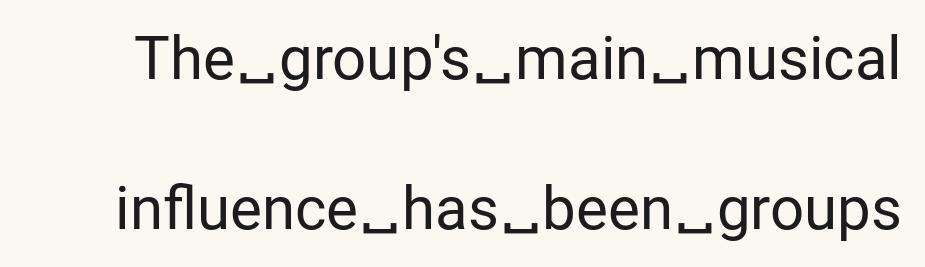
Q: Is the text bold? A: No.
Q: Is the text italic (slanted)? A: No, it is upright.
Q: Is the typeface a serif or a sans-serif typeface? A: Sans-serif.
Q: Is the text underlined? A: No.
Q: Is the spacing between letters normal or unusually wide? A: Normal.
Q: Is the spacing between lines tight, normal or loose? A: Loose.
Q: Width (condensed, normal, or wide)? A: Normal.
Q: Stroke contrast? A: Low.
Q: x-height? A: Medium.
Q: Monospaced? A: No.
